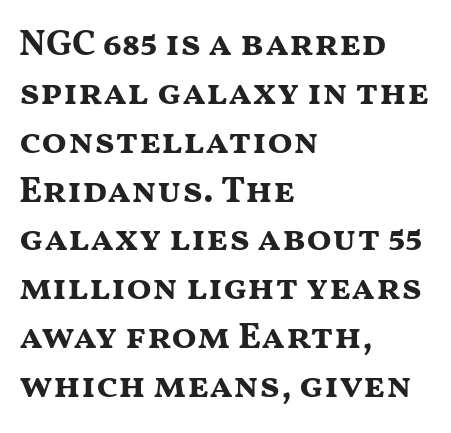
The string is rendered with underlining switched off. Interline gaps are of average width in this sample. The line texture is even and compact thanks to regular tracking. In terms of posture, this sample is upright.
